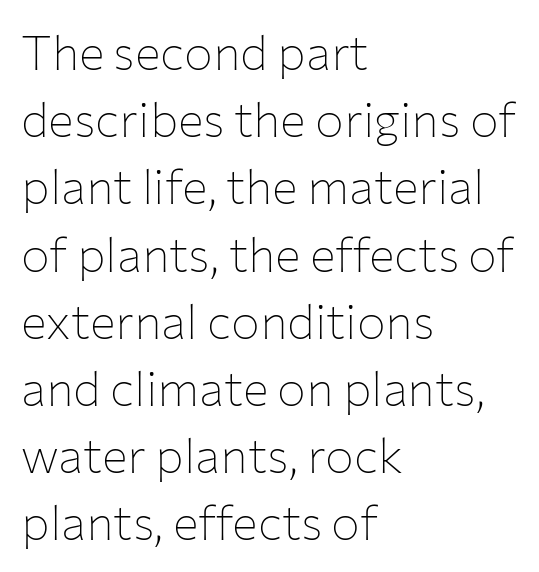
The setting favours the left margin, as ordinary paragraphs usually do. Whoever set this chose a conventional vertical rhythm. Just letters on the line, the space beneath them empty. The typeface chosen for these lines omits serifs. Glyph-to-glyph distance matches everyday printed text. Every character sits straight up, as roman type does.
